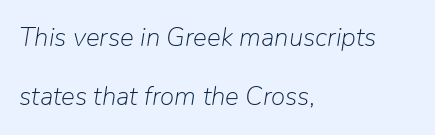
The image shows 26 px text type, italic (leaning right); set left-aligned, loose line spacing (2.28x), normal letter spacing, not underlined.
